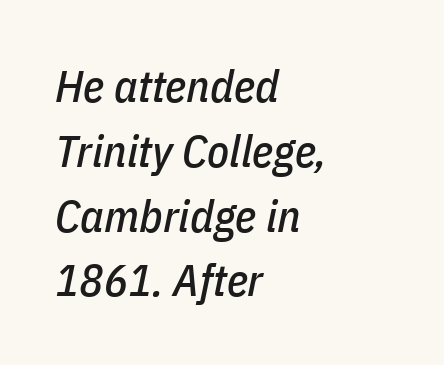
The lines in this sample share a left origin and differ only in where they stop. An italicized treatment has been applied to the whole sample. Decoration check: the copy has no underline. Reading down the column, the eye jumps a familiar distance to each next line. The face used here is proportionally spaced, like ordinary book or web type.
